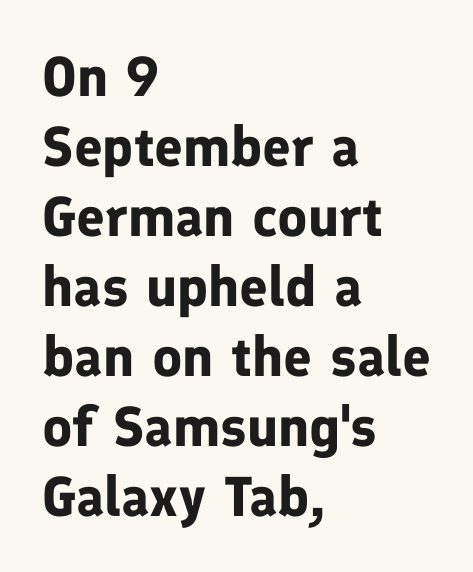
{"serif": "no", "italic": "no", "bold": "yes", "weight": "bold", "width": "normal", "stroke_contrast": "low", "x_height": "medium", "monospaced": "no", "underline": "no", "align": "left", "line_spacing": "normal", "line_spacing_ratio": 1.25, "letter_spacing": "normal", "letter_spacing_em": 0.0, "glyph_px": 56}
